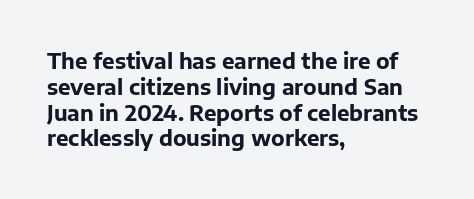
The letters stand upright; this is a roman face. Every row of glyphs begins at an identical x-position on the left. Between one letter and the next there's only the usual sliver of space. Caption: bold face, heavy strokes.
